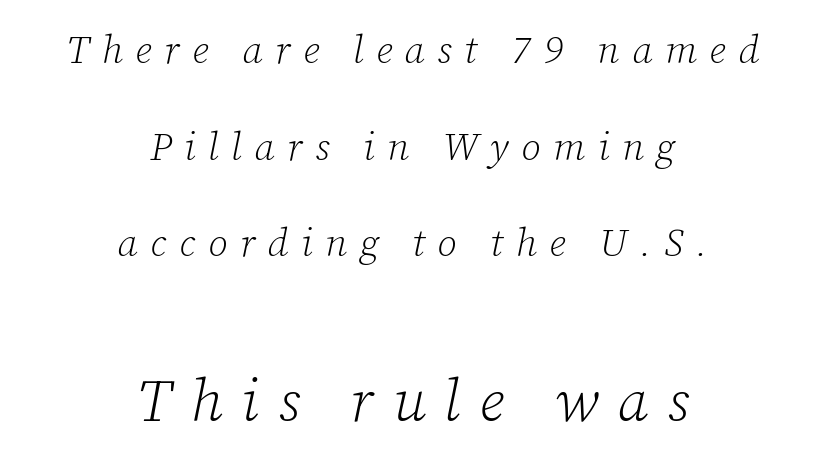
The image shows 59 px light serif type, italic (leaning right); set centered, loose line spacing (2.48x), unusually wide letter spacing (+0.32 em), not underlined; the second (bottom) block is 1.51x larger; low stroke contrast and a medium x-height.
